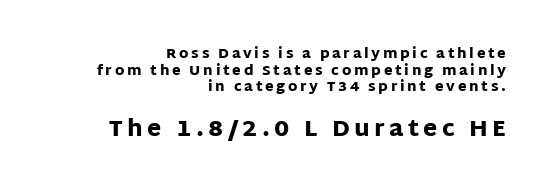
The image shows 23 px bold type, upright; set right-aligned, line spacing 1.19x, not underlined; the second (bottom) block is 1.64x larger.
